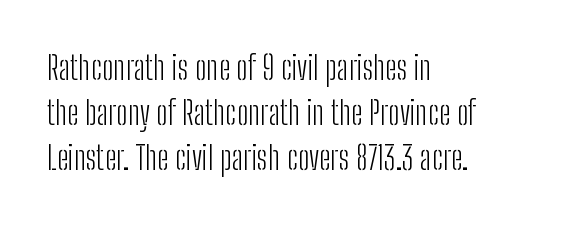
A typesetter would call this proportional, since set widths differ per character. No extra ink here — the face is not bold. The lines are quadded left. A bare baseline throughout the passage.
